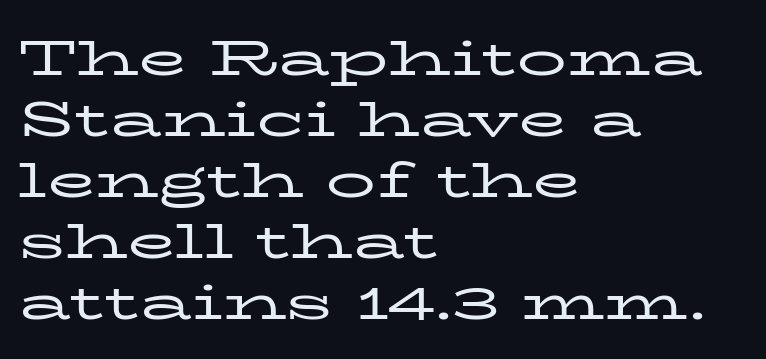
{"serif": "yes", "italic": "no", "bold": "no", "weight": "regular", "width": "wide", "stroke_contrast": "low", "x_height": "medium", "monospaced": "no", "underline": "no", "align": "left", "line_spacing_ratio": 1.22, "letter_spacing": "normal", "letter_spacing_em": 0.0, "glyph_px": 50}
